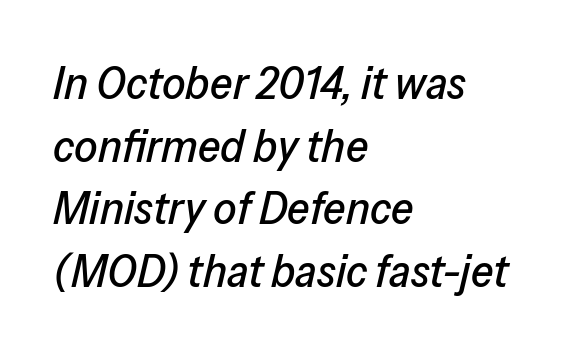
{"italic": "yes", "lean": "right", "slant_degrees": 13, "width": "normal", "stroke_contrast": "low", "x_height": "medium", "monospaced": "no", "underline": "no", "align": "left", "line_spacing": "normal", "line_spacing_ratio": 1.36, "letter_spacing": "normal", "letter_spacing_em": 0.0, "glyph_px": 46}
